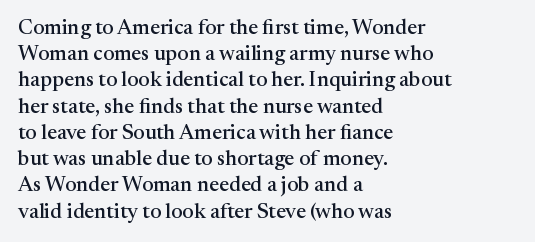
{"italic": "no", "underline": "no", "align": "left", "line_spacing": "normal", "line_spacing_ratio": 1.25, "letter_spacing": "normal", "letter_spacing_em": 0.0, "glyph_px": 21}
